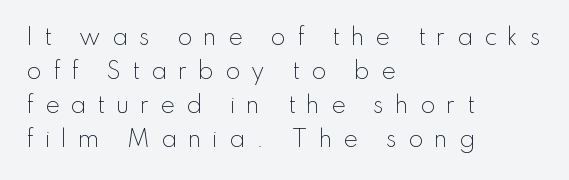
The image shows 22 px text type, upright; set left-aligned, normal line spacing (1.55x), unusually wide letter spacing (+0.5 em), not underlined.
